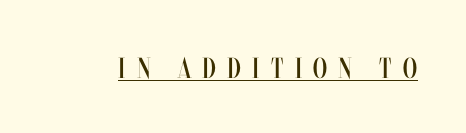
Q: Is the text bold? A: No.
Q: Is the text italic (slanted)? A: No, it is upright.
Q: Is the text underlined? A: Yes.
Q: Is the spacing between letters normal or unusually wide? A: Unusually wide.
Q: Width (condensed, normal, or wide)? A: Condensed.
Q: Stroke contrast? A: Medium.
Q: x-height? A: Large.
Q: Monospaced? A: No.
